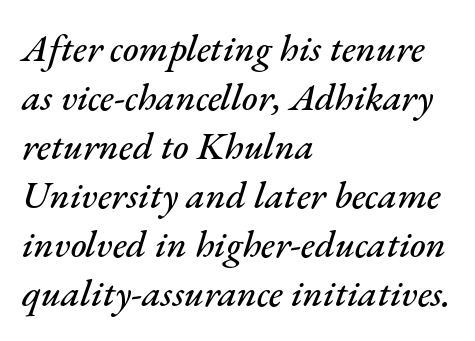
Q: Is the text italic (slanted)? A: Yes, it leans right by about 17 degrees.
Q: Is the text underlined? A: No.
Q: How is the paragraph aligned? A: Left-aligned.
Q: Is the spacing between letters normal or unusually wide? A: Normal.
Q: Is the spacing between lines tight, normal or loose? A: Normal.
Q: Width (condensed, normal, or wide)? A: Normal.
Q: Stroke contrast? A: Medium.
Q: x-height? A: Small.
Q: Monospaced? A: No.
